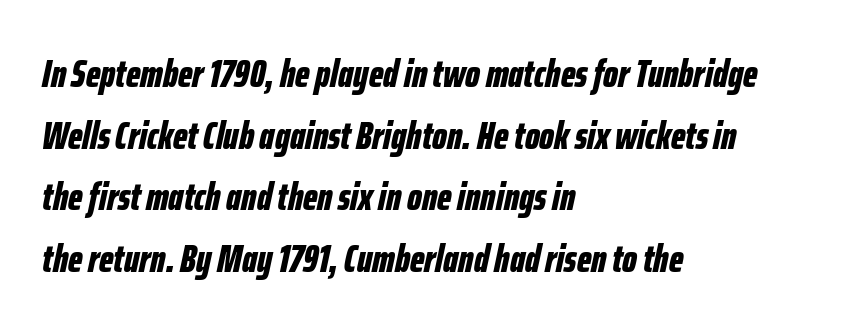
Notice how the stems are inclined rather than vertical — that's the hallmark of italics. Think of a printed novel: that variable character pitch is what you see here. In CSS terms this would be text-align: left. Unmarked baselines from the first word to the last. The letters are bold, with thick, heavy strokes.
